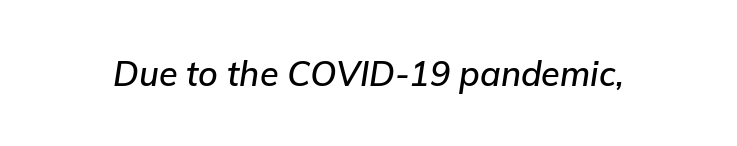
The image shows 34 px text type, italic (leaning right); set normal letter spacing, not underlined; low stroke contrast and a medium x-height.
